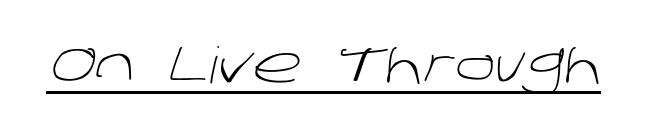
Summary of weight: not heavy and not bold. Compared with undecorated copy, this sample adds a rule below the words. Caption: standard tracking, unaltered. This sample uses a sans-serif face. Looks like regular typesetting: each glyph gets only the width it needs.
